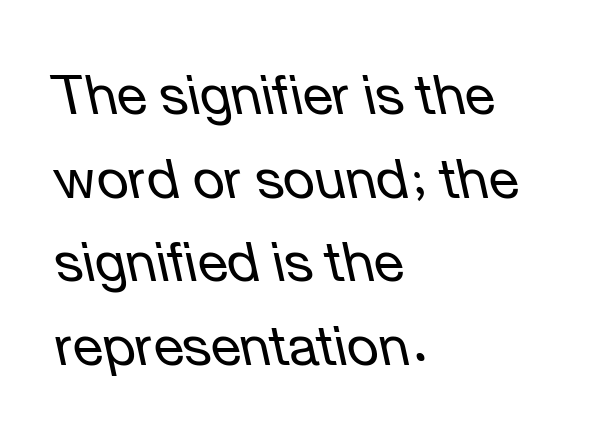
Q: Is the text bold? A: No.
Q: Is the text italic (slanted)? A: Yes, it leans left by about 12 degrees.
Q: Is the text underlined? A: No.
Q: How is the paragraph aligned? A: Left-aligned.
Q: Is the spacing between letters normal or unusually wide? A: Normal.
Q: Is the spacing between lines tight, normal or loose? A: Normal.
Q: Width (condensed, normal, or wide)? A: Normal.
Q: Stroke contrast? A: Low.
Q: x-height? A: Medium.
Q: Monospaced? A: No.
